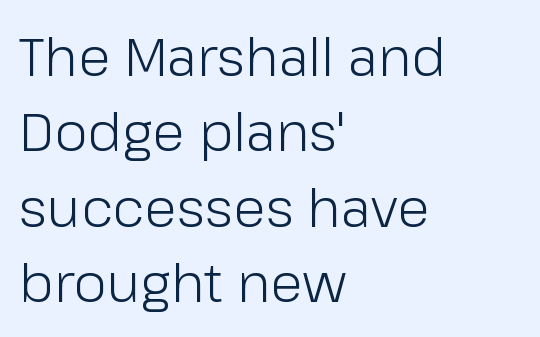
Q: Is the text bold? A: No.
Q: Is the text italic (slanted)? A: No, it is upright.
Q: Is the typeface a serif or a sans-serif typeface? A: Sans-serif.
Q: Is the text underlined? A: No.
Q: How is the paragraph aligned? A: Left-aligned.
Q: Is the spacing between letters normal or unusually wide? A: Normal.
Q: Is the spacing between lines tight, normal or loose? A: Normal.
Q: Width (condensed, normal, or wide)? A: Normal.
Q: Stroke contrast? A: Low.
Q: x-height? A: Medium.
Q: Monospaced? A: No.
